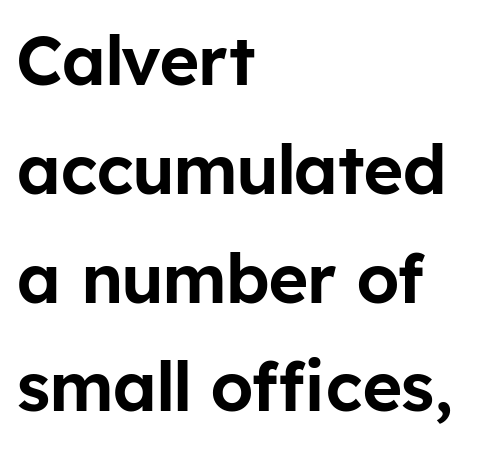
{"serif": "no", "italic": "no", "width": "normal", "stroke_contrast": "low", "x_height": "medium", "monospaced": "no", "underline": "no", "align": "left", "line_spacing": "normal", "line_spacing_ratio": 1.6, "letter_spacing": "normal", "letter_spacing_em": 0.0, "glyph_px": 68}
